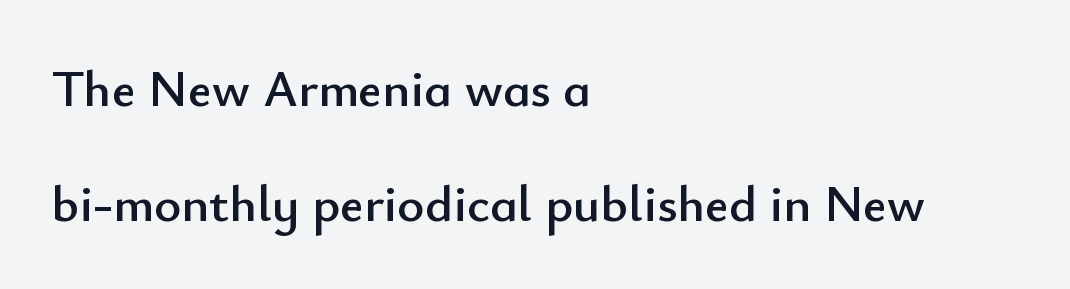
The image shows 52 px sans-serif type, upright; set left-aligned, loose line spacing (2.22x), normal letter spacing, not underlined; low stroke contrast and a small x-height.
